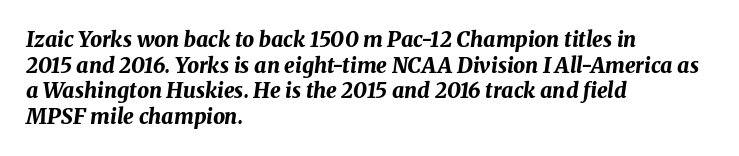
Descenders hang freely into open space. This sample is left-justified, so line endings fall wherever the words run out. Spacing between characters is what you'd get straight out of the box. Typographic density is high because the face is bold.
